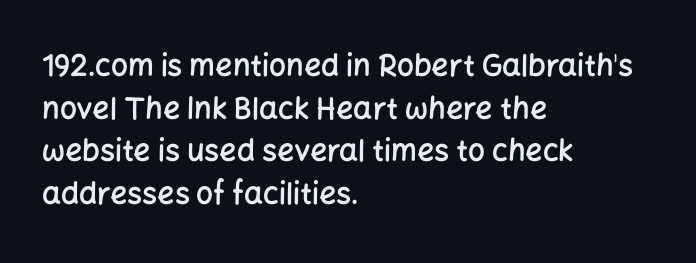
Is this a sans? Yes — the strokes have no serifs. Caption: multi-line text, flush left, ragged right. These lines are rendered in a variable-pitch font. This block has exactly the height ordinary leading produces.
